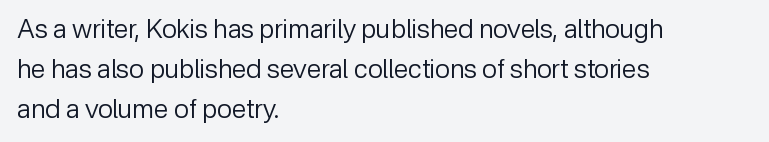
The image shows 26 px text type, upright; set left-aligned, normal line spacing (1.54x), normal letter spacing, not underlined.
